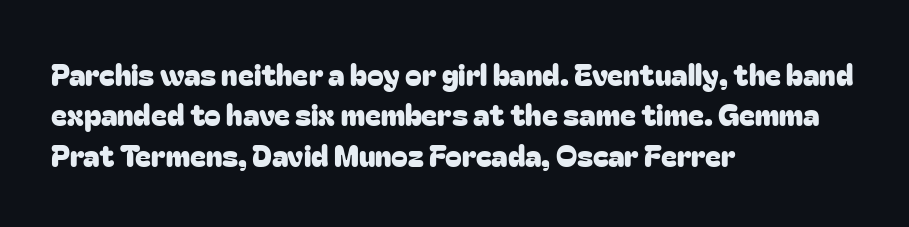
Is the letter spacing exaggerated? No — it looks like the ordinary default. The strip under each line holds only bare page. I'd call this a sans setting — the letters go barefoot. Does the leading feel generous? No, just average. The rag falls on the right side of this text block.
